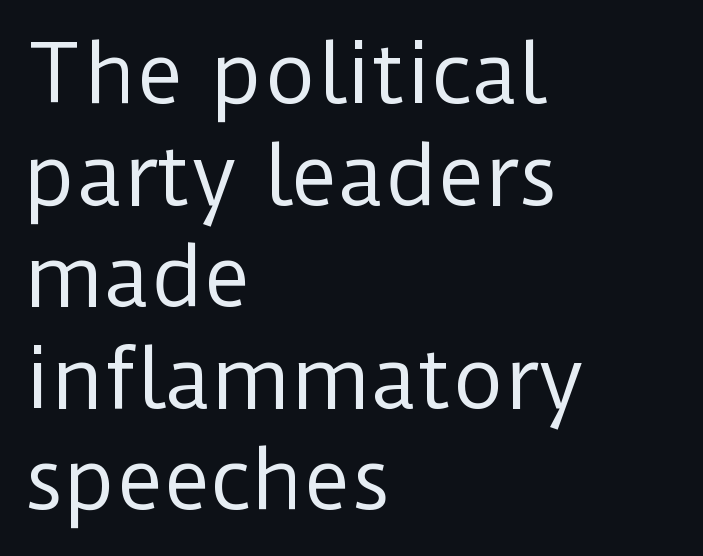
The image shows 80 px regular-weight sans-serif type, upright; set left-aligned, normal line spacing (1.27x), normal letter spacing, not underlined; low stroke contrast and a medium x-height.
